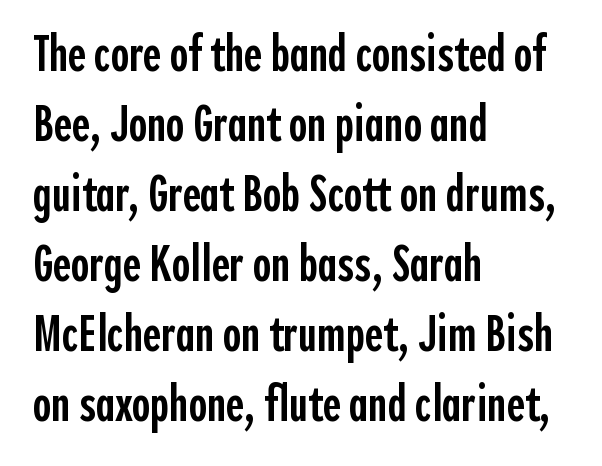
Nobody touched the tracking dial on this one. Semibold letterforms, between regular and bold. The text block is weighted toward the left margin, trailing off unevenly rightward. Plain, unruled lines of type. Upright lettering throughout. Is there much room between lines? A standard amount, neither cramped nor airy.
